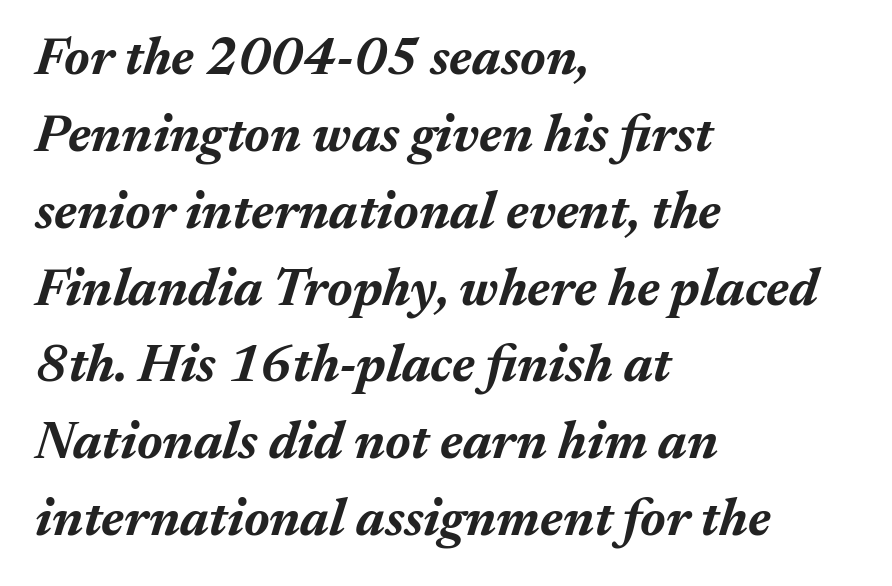
Q: Is the text bold? A: Yes.
Q: Is the text italic (slanted)? A: Yes, it leans right by about 17 degrees.
Q: Is the text underlined? A: No.
Q: How is the paragraph aligned? A: Left-aligned.
Q: Is the spacing between letters normal or unusually wide? A: Normal.
Q: Is the spacing between lines tight, normal or loose? A: Normal.
Q: Width (condensed, normal, or wide)? A: Normal.
Q: Stroke contrast? A: Medium.
Q: x-height? A: Medium.
Q: Monospaced? A: No.
